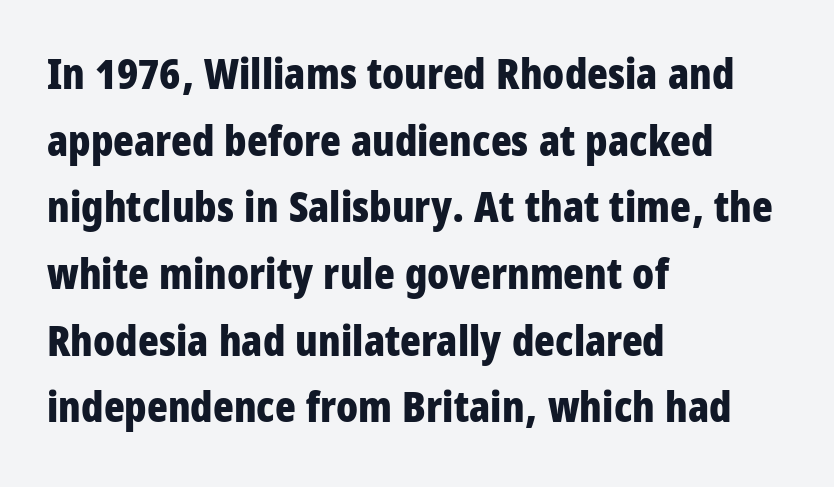
{"serif": "no", "italic": "no", "bold": "yes", "weight": "bold", "width": "condensed", "stroke_contrast": "low", "x_height": "large", "monospaced": "no", "underline": "no", "align": "left", "line_spacing": "normal", "line_spacing_ratio": 1.55, "letter_spacing": "normal", "letter_spacing_em": 0.0, "glyph_px": 43}
